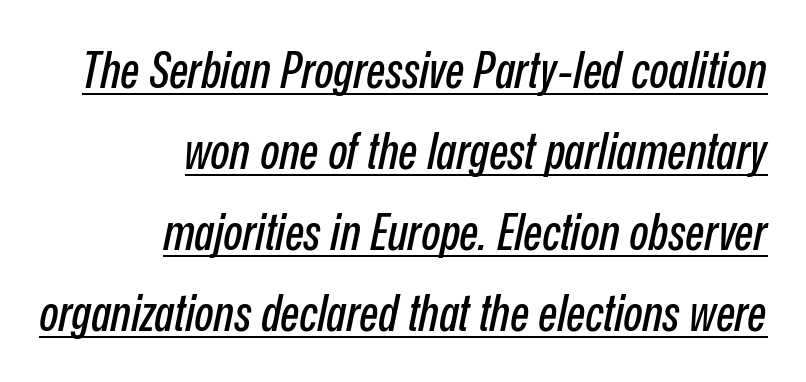
{"italic": "yes", "lean": "right", "slant_degrees": 12, "width": "condensed", "stroke_contrast": "low", "x_height": "medium", "monospaced": "no", "underline": "yes", "align": "right", "line_spacing": "normal", "line_spacing_ratio": 1.62, "letter_spacing": "normal", "letter_spacing_em": 0.0, "glyph_px": 50}
